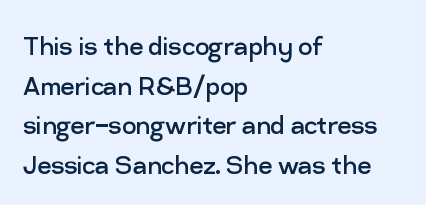
Upright lettering throughout. Compared with a typical body face, this is equally light or lighter still. This sample keeps an unexceptional amount of space between lines. The type family on display is of the sans-serif kind. Notice how the passage keeps a crisp vertical edge on the left only. These lines are rendered in a variable-pitch font.
